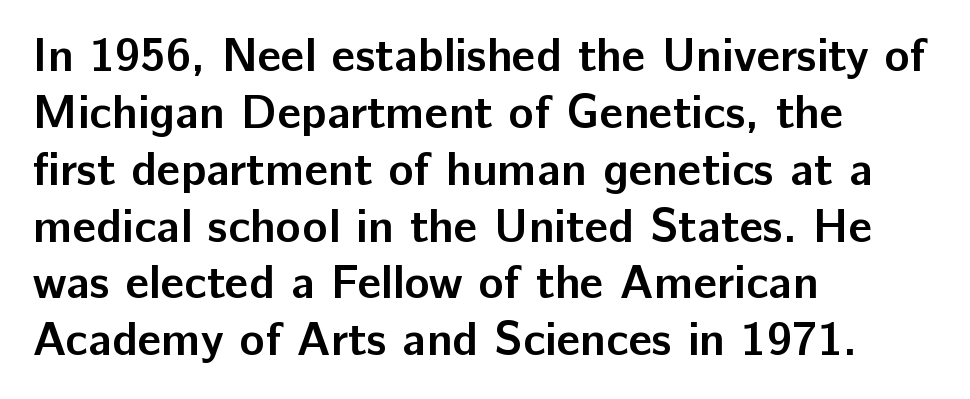
In CSS terms this would be text-align: left. The letters carry no serifs — their stems end cleanly without finishing strokes. Short note: letters normally spaced. Posture: straight, roman, zero tilt. Underlining? Definitely not there.
